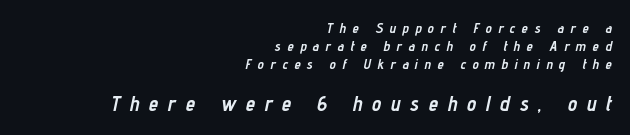
The image shows 21 px bold type, italic (leaning right); set right-aligned, normal line spacing (1.29x), unusually wide letter spacing (+0.47 em), not underlined; the second (bottom) block is 1.5x larger.
